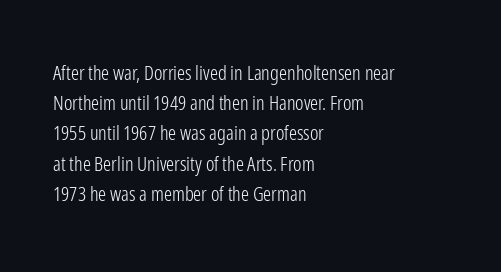
Q: Is the text bold? A: No.
Q: Is the text italic (slanted)? A: No, it is upright.
Q: Is the text underlined? A: No.
Q: How is the paragraph aligned? A: Left-aligned.
Q: Is the spacing between letters normal or unusually wide? A: Normal.
Q: Is the spacing between lines tight, normal or loose? A: Normal.
